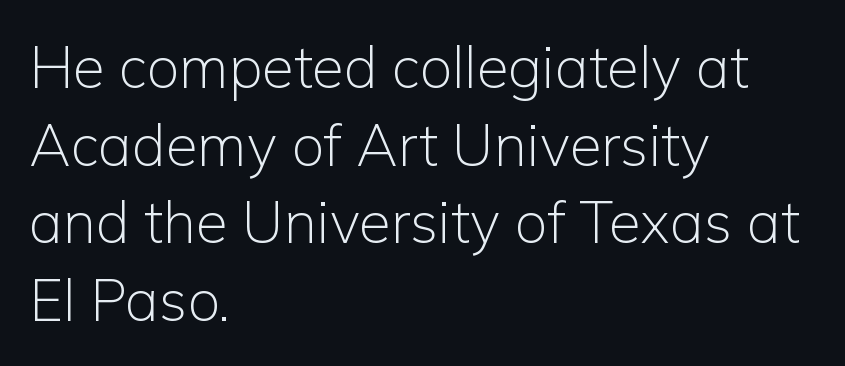
This rendering leaves character spacing at its baseline value. The passage shown stacks its lines at a standard gap. The rendering shows plain stroke endings on the letterforms — a sans-serif design. A student would call this left alignment; a typographer would say flush left, rag right. You could not count columns in this text — the font is proportionally spaced. Tall strokes in this sample are plumb rather than angled.
